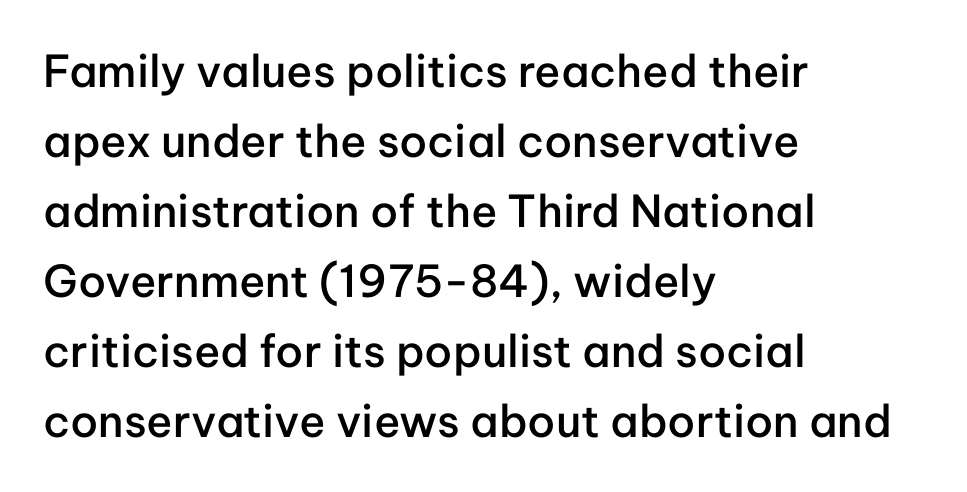
Q: Is the text bold? A: Semi-bold.
Q: Is the text italic (slanted)? A: No, it is upright.
Q: Is the typeface a serif or a sans-serif typeface? A: Sans-serif.
Q: Is the text underlined? A: No.
Q: How is the paragraph aligned? A: Left-aligned.
Q: Is the spacing between letters normal or unusually wide? A: Normal.
Q: Is the spacing between lines tight, normal or loose? A: Normal.
Q: Width (condensed, normal, or wide)? A: Normal.
Q: Stroke contrast? A: Low.
Q: x-height? A: Medium.
Q: Monospaced? A: No.
